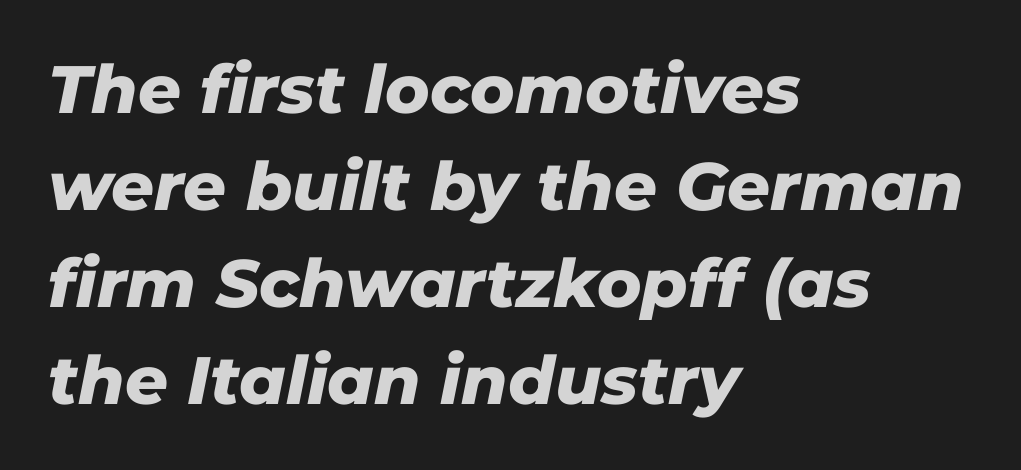
Q: Is the text bold? A: Yes.
Q: Is the text italic (slanted)? A: Yes, it leans right by about 11 degrees.
Q: Is the text underlined? A: No.
Q: How is the paragraph aligned? A: Left-aligned.
Q: Is the spacing between letters normal or unusually wide? A: Normal.
Q: Is the spacing between lines tight, normal or loose? A: Normal.
Q: Width (condensed, normal, or wide)? A: Normal.
Q: Stroke contrast? A: Low.
Q: x-height? A: Medium.
Q: Monospaced? A: No.
